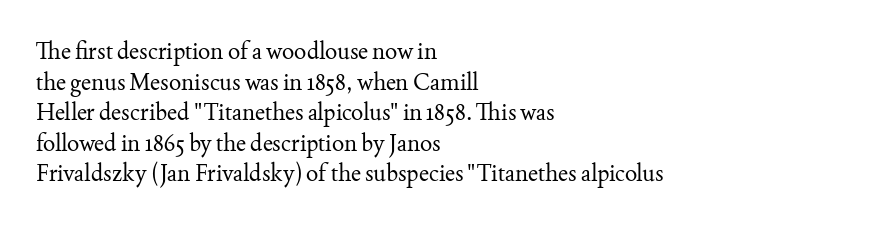
Vertical spacing — default. The text block is weighted toward the left margin, trailing off unevenly rightward. The baseline area is clear. These lines keep a tight, regular rhythm from letter to letter. No extra ink here — the face is not bold.
